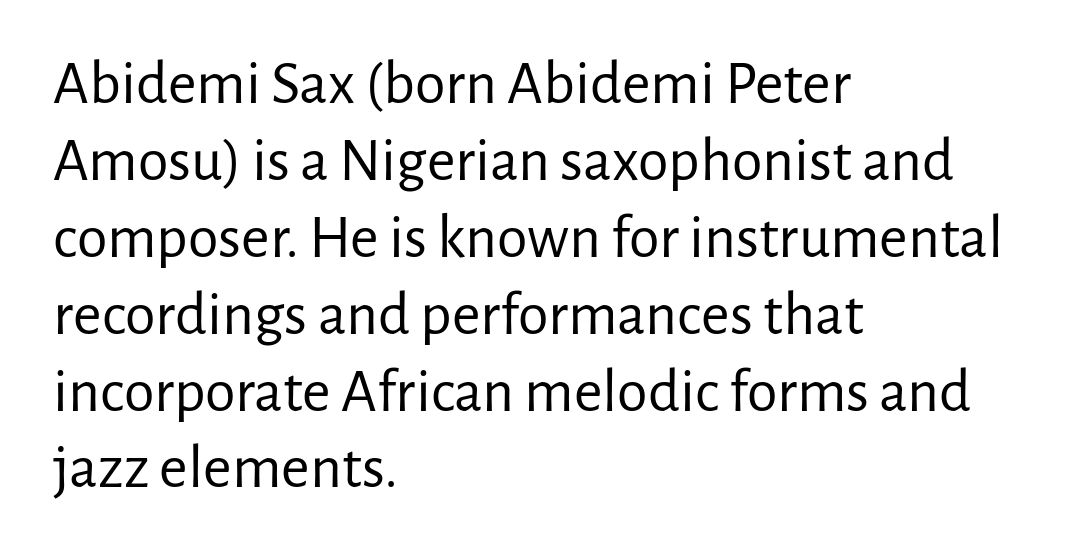
Look at the tracking — it's just the regular setting, nothing added. This rendering employs a face without finishing strokes, i.e., a sans-serif. One-word summary of the alignment: left. You can tell it's not italic because the verticals are truly vertical. This sample has the flowing, uneven cadence of proportional lettering.
